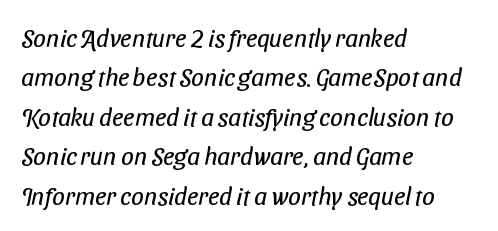
{"bold": "no", "underline": "no", "align": "left", "line_spacing": "normal", "line_spacing_ratio": 1.58, "letter_spacing": "normal", "letter_spacing_em": 0.0, "glyph_px": 25}
